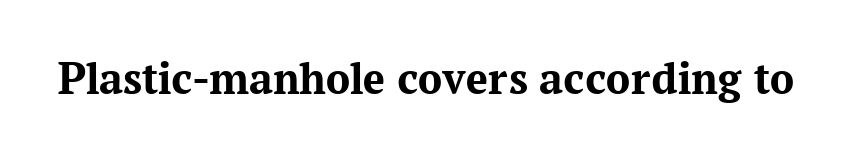
Observe the ordinary spacing: letters are neighbours, not strangers. Type without underlining. The face used here is proportionally spaced, like ordinary book or web type. Unlike a clean sans, this face finishes its strokes with serifs.
